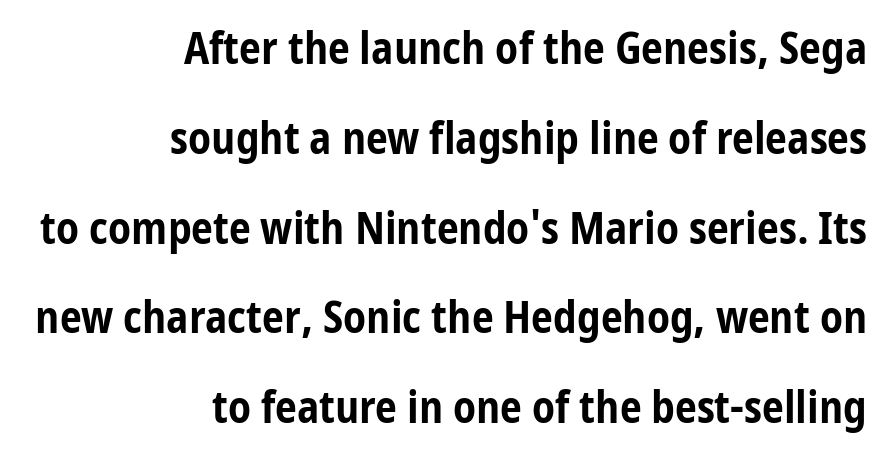
There is no visible air inserted between adjacent glyphs. You could not count columns in this text — the font is proportionally spaced. Horizontal bands of white between lines are thick stripes. The text was rendered using a sans face with plain stroke endings. A bare baseline throughout the passage.
